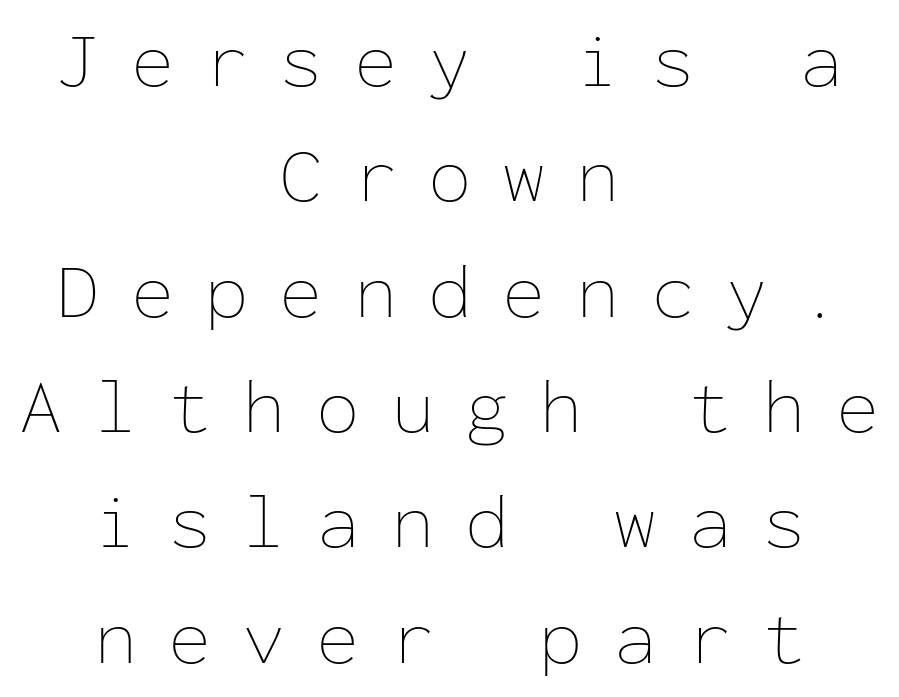
The font's upright variant was chosen for this text. The gaps between neighbouring characters are conspicuously large. The area under the type is left untouched. On a weight scale, this lands at 450 or below. Leading matches the norm, producing a regular column. Both edges are ragged and mirror each other, which tells us the setting is centered.
